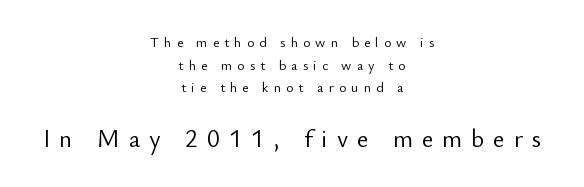
{"italic": "no", "bold": "no", "underline": "no", "align": "center", "line_spacing": "normal", "line_spacing_ratio": 1.61, "letter_spacing": "wide", "letter_spacing_em": 0.36, "larger_block": "second", "size_ratio": 1.79, "glyph_px": 25}
